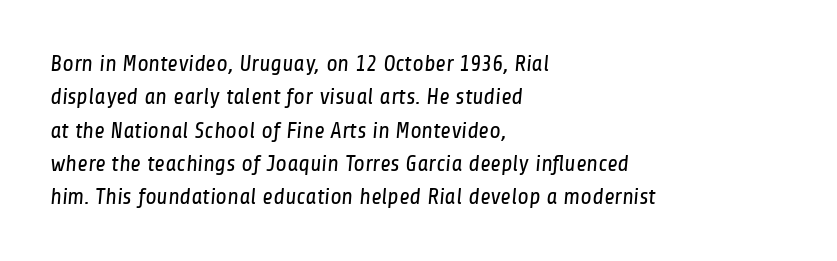
Q: Is the text bold? A: No.
Q: Is the text underlined? A: No.
Q: How is the paragraph aligned? A: Left-aligned.
Q: Is the spacing between letters normal or unusually wide? A: Normal.
Q: Is the spacing between lines tight, normal or loose? A: Normal.
